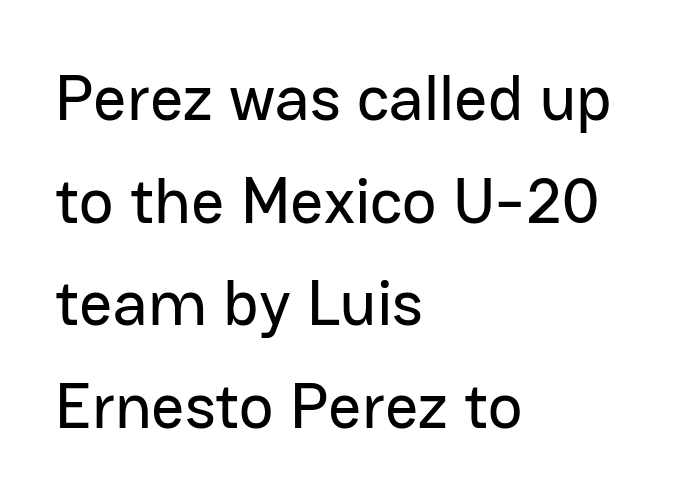
Is the letter spacing exaggerated? No — it looks like the ordinary default. This sample is left-justified, so line endings fall wherever the words run out. Has an underline been added? It has not. Looks like regular typesetting: each glyph gets only the width it needs. Posture: vertical. Vertically, the passage feels balanced, rows spaced as you'd expect.
